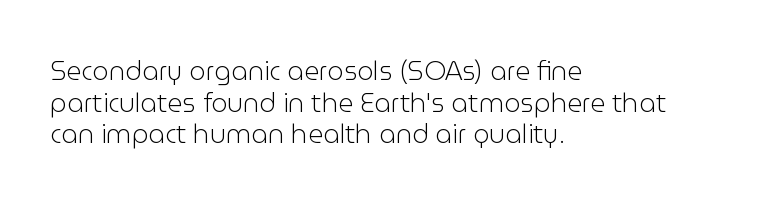
{"italic": "no", "bold": "no", "underline": "no", "align": "left", "line_spacing_ratio": 1.22, "letter_spacing": "normal", "letter_spacing_em": 0.0, "glyph_px": 26}
